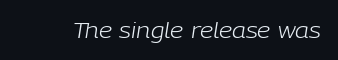
The image shows 21 px text type, italic (leaning right); set normal letter spacing, not underlined.
